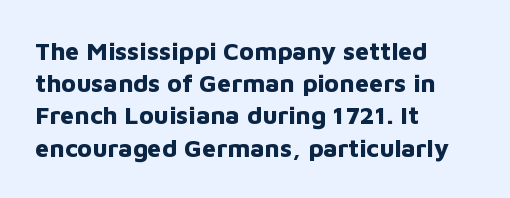
The image shows 25 px bold type, upright; set left-aligned, normal line spacing (1.29x), normal letter spacing, not underlined.
